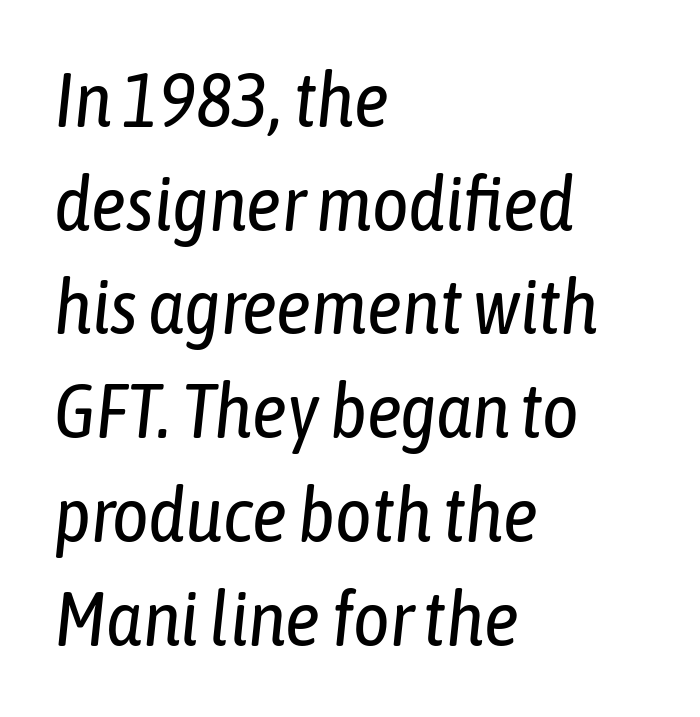
The image shows 78 px regular-weight, condensed type, italic (leaning right); set left-aligned, normal line spacing (1.33x), normal letter spacing, not underlined; low stroke contrast and a medium x-height.
